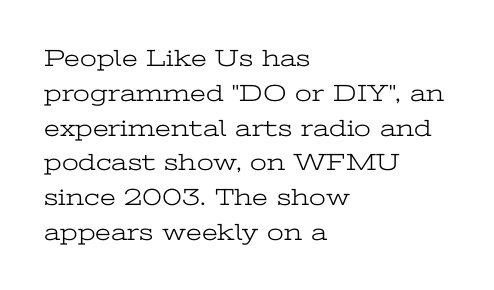
Summary of weight: not heavy and not bold. The passage shown stacks its lines at a standard gap. Upright lettering throughout. Tracking value appears to be zero — textbook default spacing.
